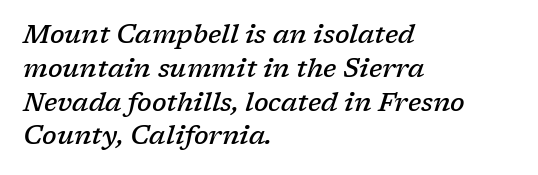
The image shows 26 px text type, italic (leaning right); set left-aligned, normal line spacing (1.3x), normal letter spacing, not underlined.
